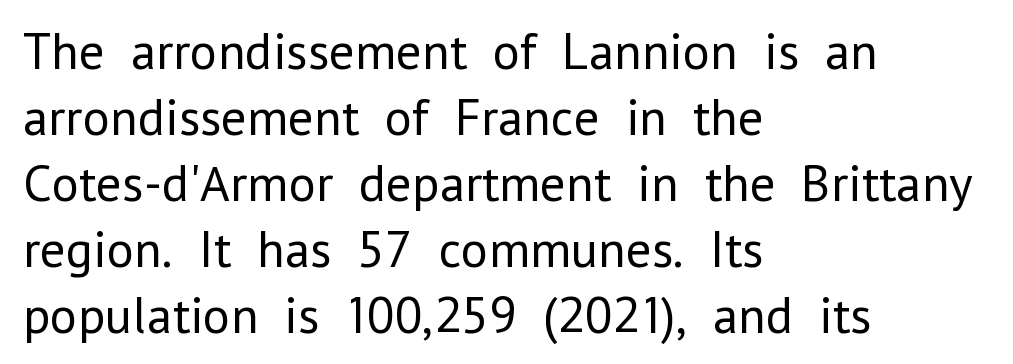
Q: Is the text bold? A: No.
Q: Is the text italic (slanted)? A: No, it is upright.
Q: Is the typeface a serif or a sans-serif typeface? A: Sans-serif.
Q: Is the text underlined? A: No.
Q: How is the paragraph aligned? A: Left-aligned.
Q: Is the spacing between letters normal or unusually wide? A: Normal.
Q: Is the spacing between lines tight, normal or loose? A: Normal.
Q: Width (condensed, normal, or wide)? A: Normal.
Q: Stroke contrast? A: Low.
Q: x-height? A: Medium.
Q: Monospaced? A: No.
